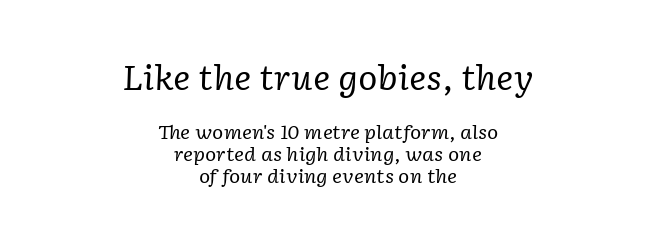
The image shows 33 px regular-weight serif type, italic (leaning right); set centered, line spacing 1.17x, normal letter spacing, not underlined; the first (top) block is 1.74x larger; low stroke contrast and a medium x-height.
